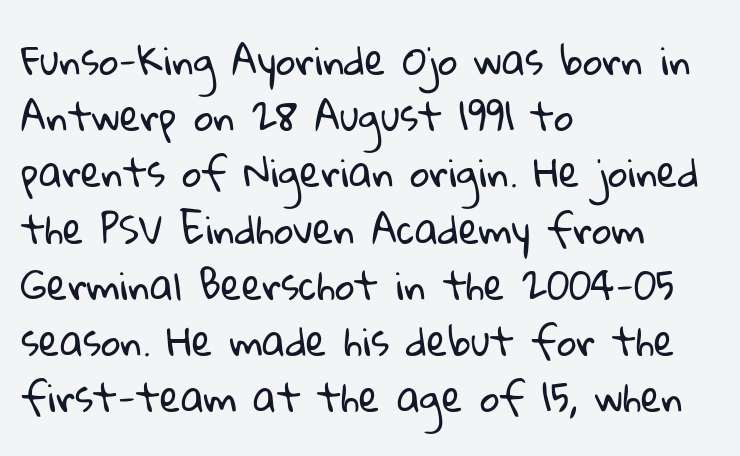
Leading: standard. Casual observation: everything's shoved over to the left. Nobody drew a line under any word here. Weight class: somewhere from thin through regular. These lines keep a tight, regular rhythm from letter to letter.
